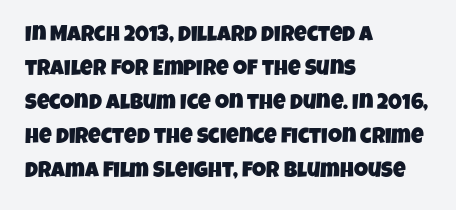
{"underline": "no", "align": "left", "line_spacing": "normal", "line_spacing_ratio": 1.55, "letter_spacing": "normal", "letter_spacing_em": 0.0, "glyph_px": 22}
